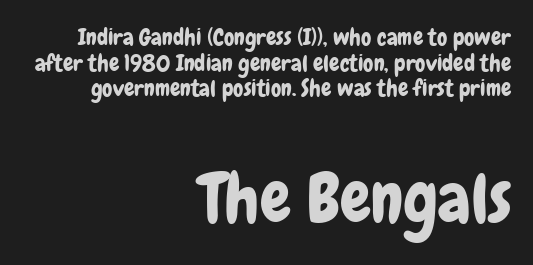
Which of the two is more prominent by size? The second, at the bottom. The rendering uses natural spacing where letterforms have individual widths. If you drew a ruler down the right edge, every line would touch it. Type without underlining. Short note: letters normally spaced. Italic: no, the glyphs are upright roman.
